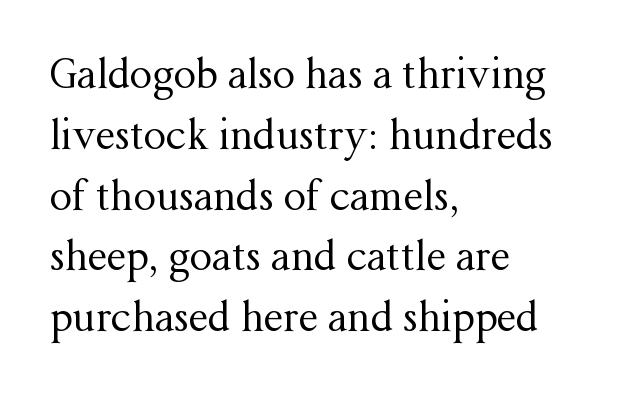
Q: Is the text bold? A: No.
Q: Is the text italic (slanted)? A: No, it is upright.
Q: Is the typeface a serif or a sans-serif typeface? A: Serif.
Q: Is the text underlined? A: No.
Q: How is the paragraph aligned? A: Left-aligned.
Q: Is the spacing between letters normal or unusually wide? A: Normal.
Q: Is the spacing between lines tight, normal or loose? A: Normal.
Q: Width (condensed, normal, or wide)? A: Normal.
Q: Stroke contrast? A: Medium.
Q: x-height? A: Medium.
Q: Monospaced? A: No.
